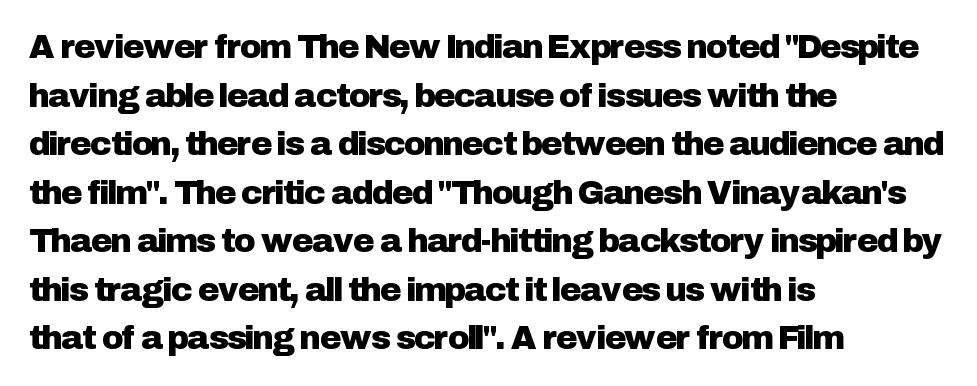
Q: Is the text italic (slanted)? A: No, it is upright.
Q: Is the typeface a serif or a sans-serif typeface? A: Sans-serif.
Q: Is the text underlined? A: No.
Q: How is the paragraph aligned? A: Left-aligned.
Q: Is the spacing between letters normal or unusually wide? A: Normal.
Q: Is the spacing between lines tight, normal or loose? A: Normal.
Q: Width (condensed, normal, or wide)? A: Normal.
Q: Stroke contrast? A: Low.
Q: x-height? A: Medium.
Q: Monospaced? A: No.
